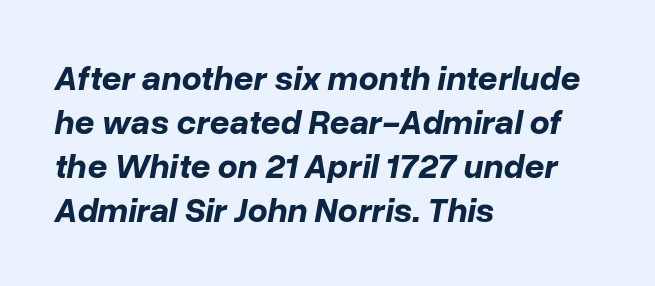
{"italic": "yes", "lean": "right", "slant_degrees": 10, "bold": "yes", "weight": "bold", "width": "normal", "stroke_contrast": "low", "x_height": "medium", "monospaced": "no", "underline": "no", "align": "left", "line_spacing": "normal", "line_spacing_ratio": 1.26, "letter_spacing": "normal", "letter_spacing_em": 0.0, "glyph_px": 35}
